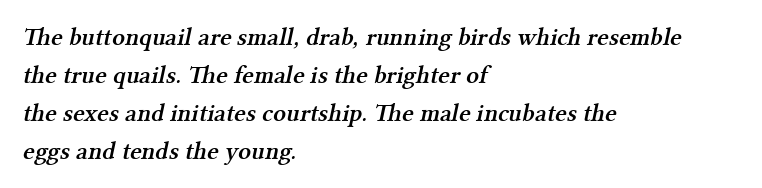
{"bold": "semi", "underline": "no", "align": "left", "line_spacing": "normal", "line_spacing_ratio": 1.52, "letter_spacing": "normal", "letter_spacing_em": 0.0, "glyph_px": 25}
